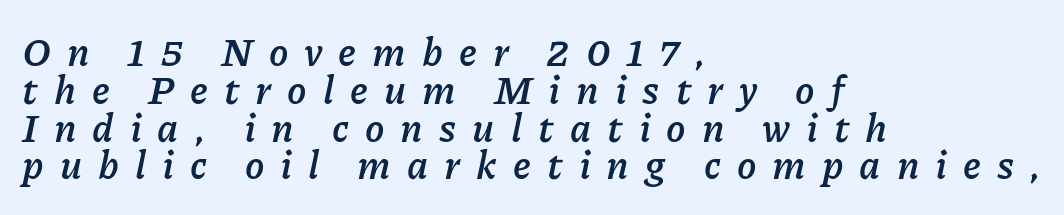
The image shows 39 px semibold type, italic (leaning right); set left-aligned, tight line spacing (0.97x), unusually wide letter spacing (+0.41 em), not underlined; low stroke contrast and a medium x-height.
